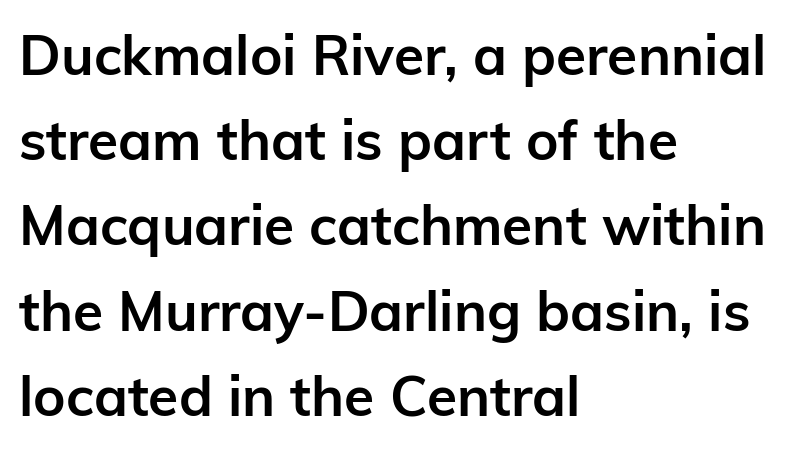
Q: Is the text bold? A: Yes.
Q: Is the text italic (slanted)? A: No, it is upright.
Q: Is the typeface a serif or a sans-serif typeface? A: Sans-serif.
Q: Is the text underlined? A: No.
Q: How is the paragraph aligned? A: Left-aligned.
Q: Is the spacing between letters normal or unusually wide? A: Normal.
Q: Is the spacing between lines tight, normal or loose? A: Normal.
Q: Width (condensed, normal, or wide)? A: Normal.
Q: Stroke contrast? A: Low.
Q: x-height? A: Medium.
Q: Monospaced? A: No.
